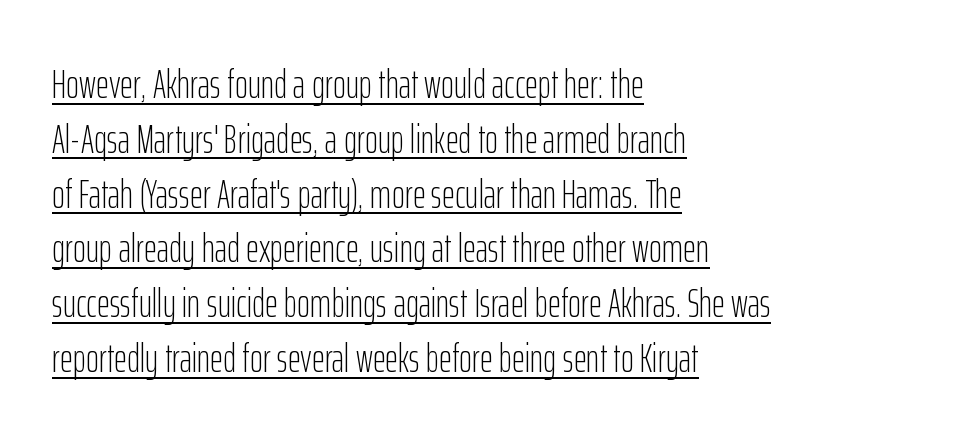
{"serif": "no", "italic": "no", "bold": "no", "weight": "light", "width": "condensed", "stroke_contrast": "low", "x_height": "medium", "monospaced": "no", "underline": "yes", "align": "left", "line_spacing": "normal", "line_spacing_ratio": 1.37, "letter_spacing": "normal", "letter_spacing_em": 0.0, "glyph_px": 40}
